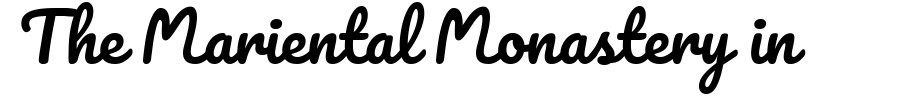
The image shows 66 px text type; set normal letter spacing, not underlined; low stroke contrast and a small x-height.
